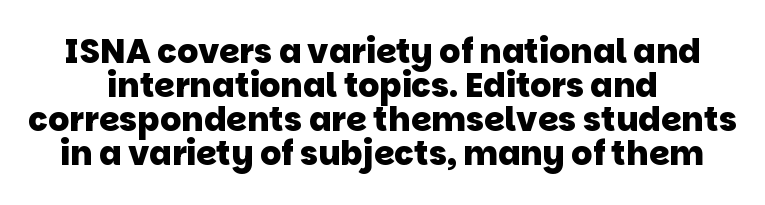
Think of a printed novel: that variable character pitch is what you see here. Short note: letters normally spaced. The gap between lines stays unmarked. Closely set lines give the paragraph a compact silhouette.
